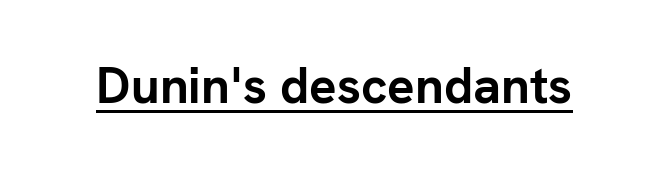
Q: Is the text bold? A: Yes.
Q: Is the text italic (slanted)? A: No, it is upright.
Q: Is the typeface a serif or a sans-serif typeface? A: Sans-serif.
Q: Is the text underlined? A: Yes.
Q: Is the spacing between letters normal or unusually wide? A: Normal.
Q: Width (condensed, normal, or wide)? A: Normal.
Q: Stroke contrast? A: Low.
Q: x-height? A: Medium.
Q: Monospaced? A: No.
